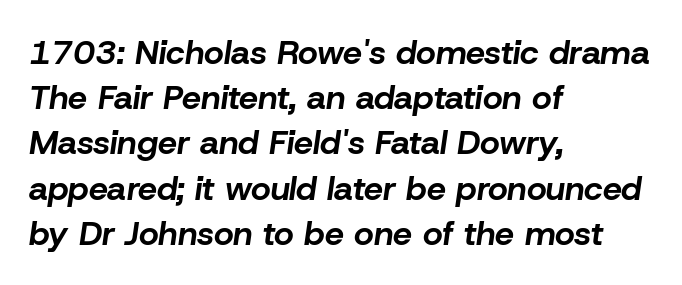
The tracking reads as untouched default to a designer's eye. The compositor pushed each line to the left boundary. The string is rendered with underlining switched off. Italic: yes, the glyphs are oblique.
